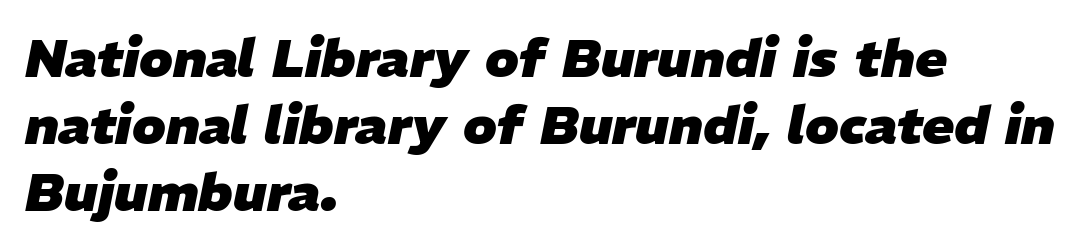
Q: Is the text bold? A: Yes.
Q: Is the text italic (slanted)? A: Yes, it leans right by about 11 degrees.
Q: Is the text underlined? A: No.
Q: How is the paragraph aligned? A: Left-aligned.
Q: Is the spacing between letters normal or unusually wide? A: Normal.
Q: Is the spacing between lines tight, normal or loose? A: Normal.
Q: Width (condensed, normal, or wide)? A: Normal.
Q: Stroke contrast? A: Low.
Q: x-height? A: Medium.
Q: Monospaced? A: No.
